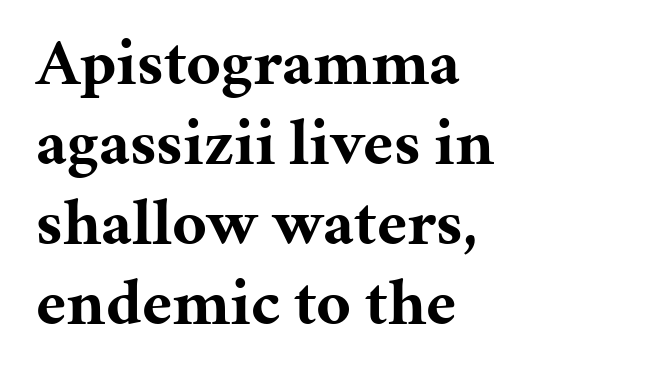
I'd describe the lettering as bold — thick and assertive. Spacing verdict: proportional, widths tailored to each character. Observe the serifs anchoring each vertical stroke in this sample. How are the letters spaced? Ordinarily, with no added tracking.
